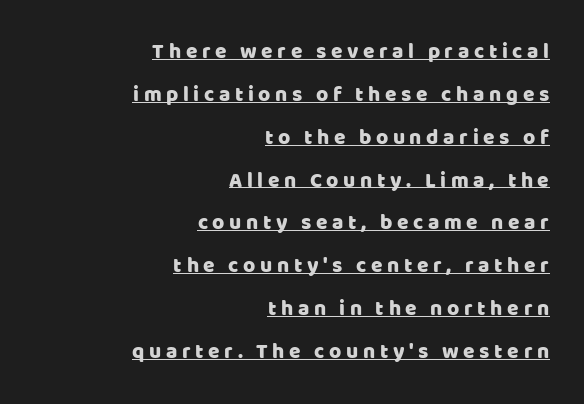
{"italic": "no", "underline": "yes", "align": "right", "line_spacing": "loose", "line_spacing_ratio": 2.04, "letter_spacing": "wide", "letter_spacing_em": 0.22, "glyph_px": 21}
